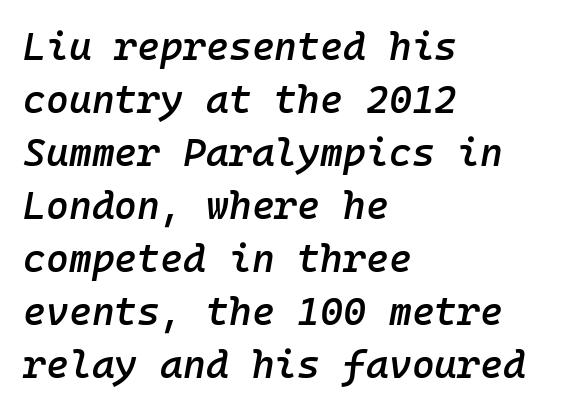
Does the leading feel generous? No, just average. Is the block centered? No — it sits flush against the left margin. The passage shown is typed in a monospace face where columns stay perfectly aligned. Style check: oblique. Weight: semibold (demi). Any mark beneath the type? The region is blank.
